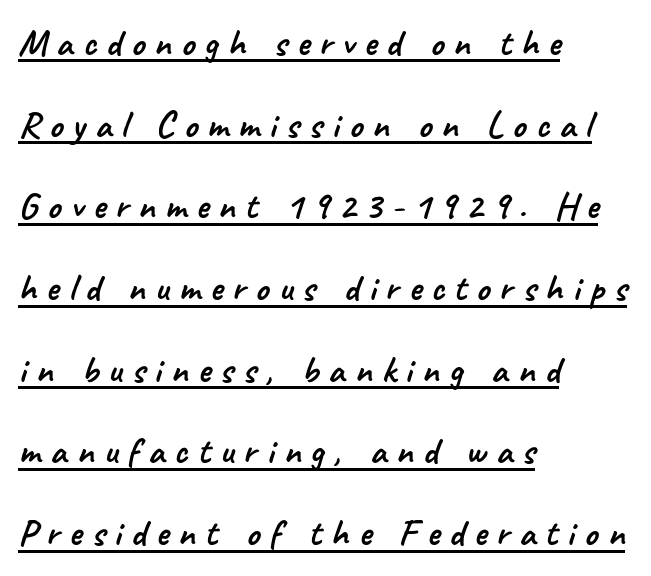
The image shows 38 px sans-serif type; set left-aligned, loose line spacing (2.15x), unusually wide letter spacing (+0.25 em), underlined; low stroke contrast and a small x-height.
